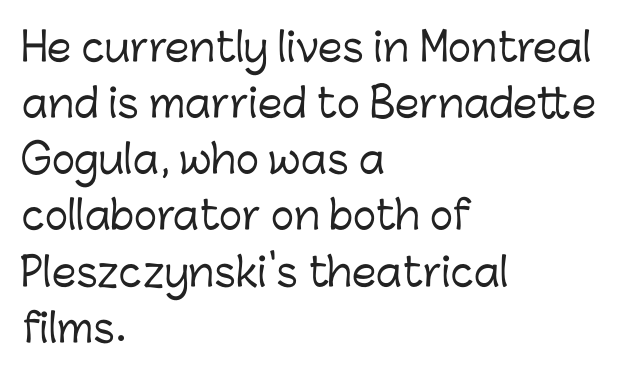
Serifs: no, the terminals of the letterforms are clean. When letters stand straight like this, we call the style roman or upright. One glance says typical: line gaps are just what's usual. If you drew a ruler down the left edge, every line would touch it. Words appear dense and cohesive because spacing is normal.
